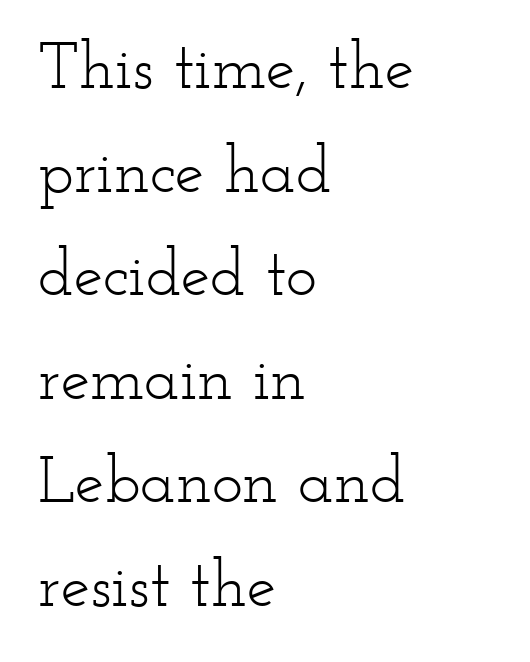
The image shows 66 px light, wide serif type, upright; set left-aligned, normal line spacing (1.57x), normal letter spacing, not underlined; low stroke contrast and a small x-height.
